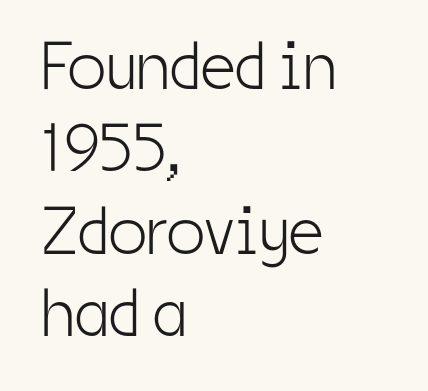
Q: Is the text bold? A: No.
Q: Is the text italic (slanted)? A: No, it is upright.
Q: Is the typeface a serif or a sans-serif typeface? A: Sans-serif.
Q: Is the text underlined? A: No.
Q: How is the paragraph aligned? A: Left-aligned.
Q: Is the spacing between letters normal or unusually wide? A: Normal.
Q: Width (condensed, normal, or wide)? A: Condensed.
Q: Stroke contrast? A: Low.
Q: x-height? A: Medium.
Q: Monospaced? A: No.
